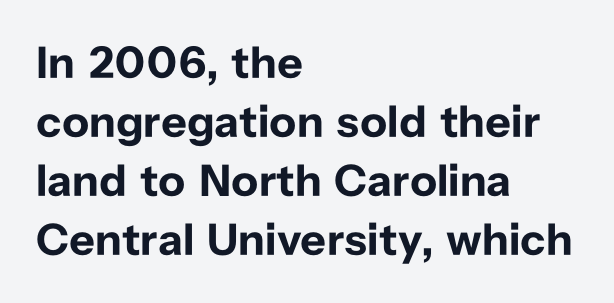
As a designer I'd log this as weight 700, bold. Underline: absent. Upright lettering throughout. Nope, no serifs anywhere on these letters.
